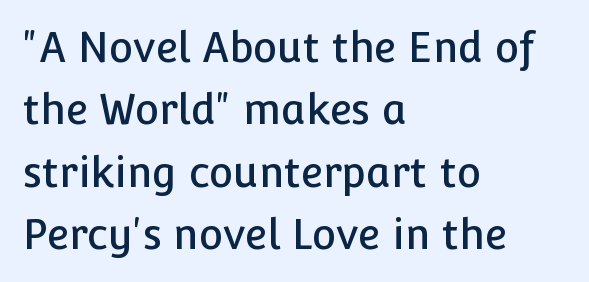
The font family rendered here belongs to the sans-serif group. Regular leading. Does the copy run flush right? No — it runs flush left. Words float on clear page, feet unadorned.
